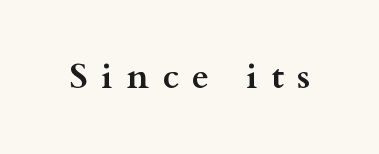
{"serif": "yes", "italic": "no", "bold": "yes", "weight": "semibold", "width": "wide", "stroke_contrast": "medium", "x_height": "small", "monospaced": "no", "underline": "no", "letter_spacing": "wide", "letter_spacing_em": 0.39, "glyph_px": 35}
